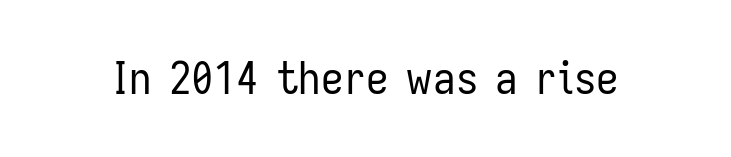
{"serif": "no", "italic": "no", "bold": "no", "weight": "regular", "width": "condensed", "stroke_contrast": "low", "x_height": "medium", "monospaced": "no", "underline": "no", "letter_spacing": "normal", "letter_spacing_em": 0.0, "glyph_px": 45}
